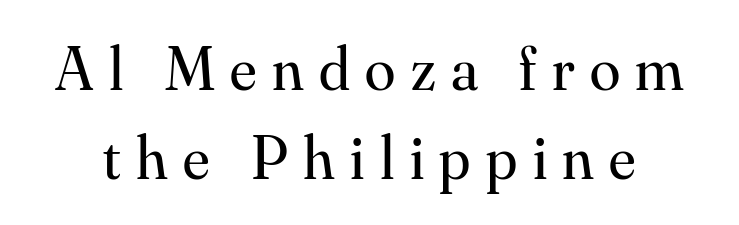
{"serif": "yes", "italic": "no", "bold": "no", "weight": "regular", "width": "normal", "stroke_contrast": "medium", "x_height": "small", "monospaced": "no", "underline": "no", "line_spacing": "normal", "line_spacing_ratio": 1.44, "letter_spacing": "wide", "letter_spacing_em": 0.25, "glyph_px": 62}
